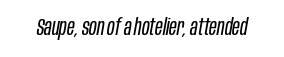
This reads as an unemphasized weight, regular at the heaviest. Unmarked baselines from the first word to the last. Compared with typical body copy, the letter spacing here is the same. Characters are canted at an angle relative to the baseline's perpendicular.
